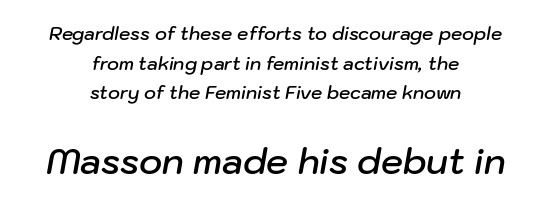
The image shows 35 px semibold type, italic (leaning right); set centered, normal line spacing (1.65x), normal letter spacing, not underlined; the second (bottom) block is 1.94x larger; low stroke contrast and a medium x-height.
